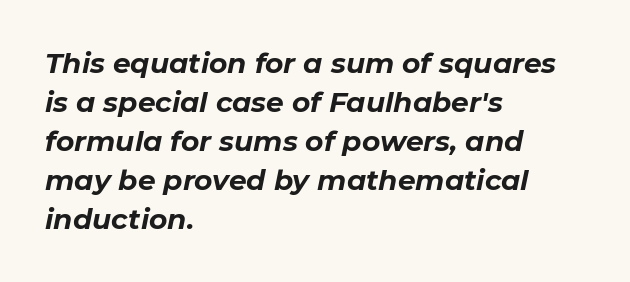
The image shows 28 px bold type, italic (leaning right); set left-aligned, normal line spacing (1.39x), normal letter spacing, not underlined; low stroke contrast and a medium x-height.
